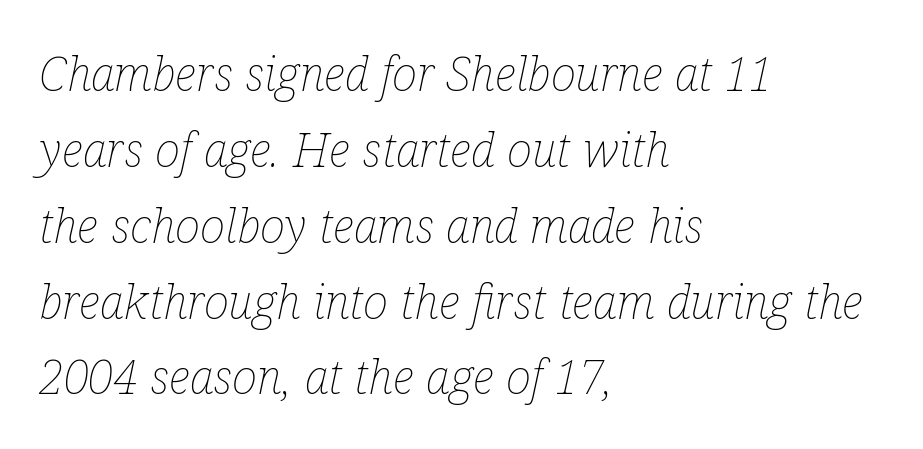
{"italic": "yes", "lean": "right", "slant_degrees": 12, "bold": "no", "weight": "thin", "width": "condensed", "stroke_contrast": "low", "x_height": "medium", "monospaced": "no", "underline": "no", "align": "left", "line_spacing": "normal", "line_spacing_ratio": 1.58, "letter_spacing": "normal", "letter_spacing_em": 0.0, "glyph_px": 48}
